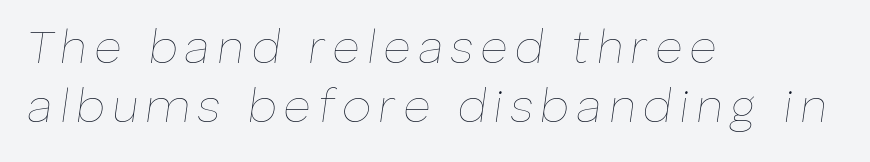
{"italic": "yes", "lean": "right", "slant_degrees": 8, "bold": "no", "weight": "thin", "width": "normal", "stroke_contrast": "low", "x_height": "medium", "monospaced": "no", "underline": "no", "align": "left", "line_spacing": "normal", "line_spacing_ratio": 1.26, "glyph_px": 47}
